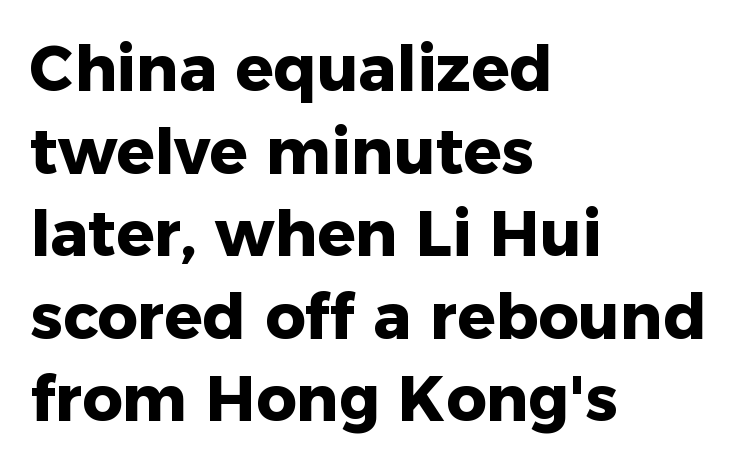
{"serif": "no", "italic": "no", "bold": "yes", "weight": "heavy", "width": "normal", "stroke_contrast": "low", "x_height": "medium", "monospaced": "no", "underline": "no", "align": "left", "line_spacing": "normal", "line_spacing_ratio": 1.31, "letter_spacing": "normal", "letter_spacing_em": 0.0, "glyph_px": 63}
